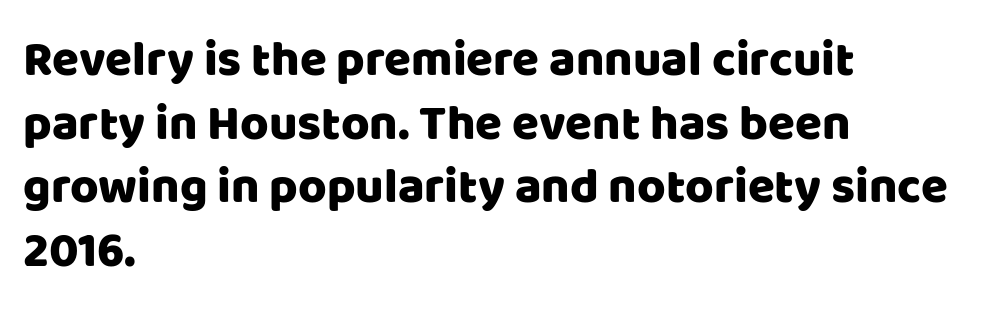
Each letter keeps its own natural width here, so spacing adapts to shape. A clean baseline with only descenders dipping below it. Horizontally, the lines are justified to the leading edge only. These lines were composed using upright roman letters.
